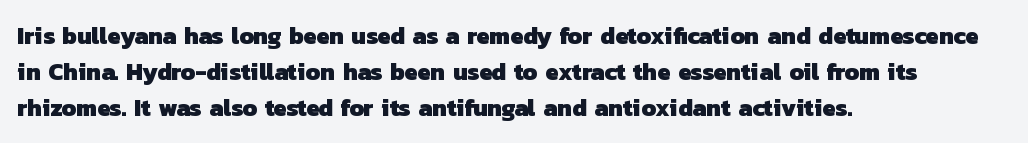
The image shows 24 px bold type; set left-aligned, normal line spacing (1.49x), normal letter spacing, not underlined.
